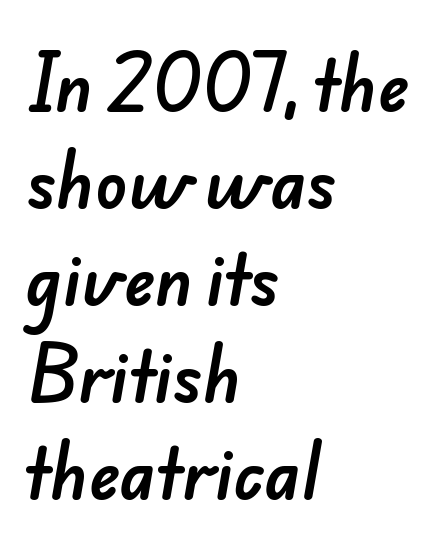
Q: Is the typeface a serif or a sans-serif typeface? A: Sans-serif.
Q: Is the text underlined? A: No.
Q: How is the paragraph aligned? A: Left-aligned.
Q: Is the spacing between letters normal or unusually wide? A: Normal.
Q: Is the spacing between lines tight, normal or loose? A: Normal.
Q: Width (condensed, normal, or wide)? A: Normal.
Q: Stroke contrast? A: Low.
Q: x-height? A: Small.
Q: Monospaced? A: No.
